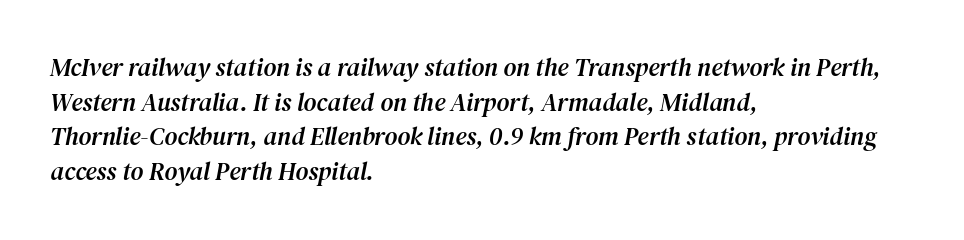
Quick note: interline space is typical. Would a proofreader flag this as italicized? Yes. Line beginnings align vertically; line endings do not. Observe the ordinary spacing: letters are neighbours, not strangers. Has an underline been added? It has not.
